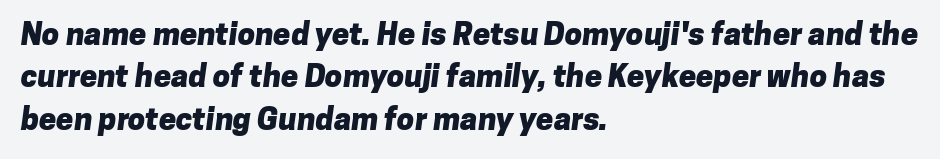
Q: Is the text bold? A: Yes.
Q: Is the typeface a serif or a sans-serif typeface? A: Sans-serif.
Q: Is the text underlined? A: No.
Q: How is the paragraph aligned? A: Left-aligned.
Q: Is the spacing between letters normal or unusually wide? A: Normal.
Q: Is the spacing between lines tight, normal or loose? A: Normal.
Q: Width (condensed, normal, or wide)? A: Normal.
Q: Stroke contrast? A: Low.
Q: x-height? A: Medium.
Q: Monospaced? A: No.
